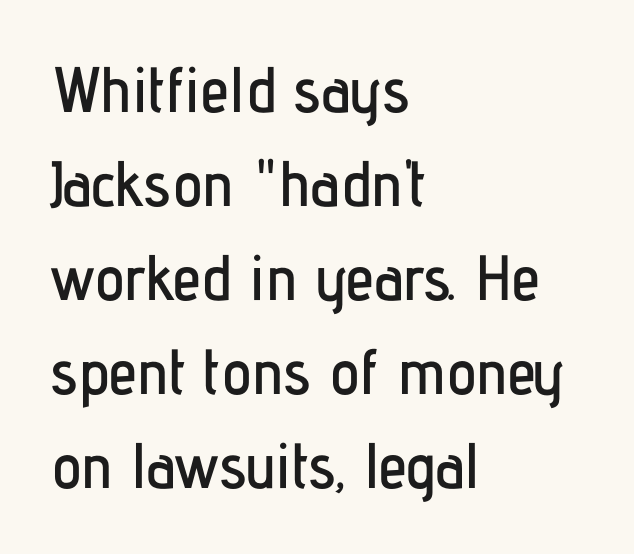
Q: Is the text italic (slanted)? A: No, it is upright.
Q: Is the typeface a serif or a sans-serif typeface? A: Sans-serif.
Q: Is the text underlined? A: No.
Q: How is the paragraph aligned? A: Left-aligned.
Q: Is the spacing between letters normal or unusually wide? A: Normal.
Q: Is the spacing between lines tight, normal or loose? A: Normal.
Q: Width (condensed, normal, or wide)? A: Condensed.
Q: Stroke contrast? A: Low.
Q: x-height? A: Medium.
Q: Monospaced? A: No.
